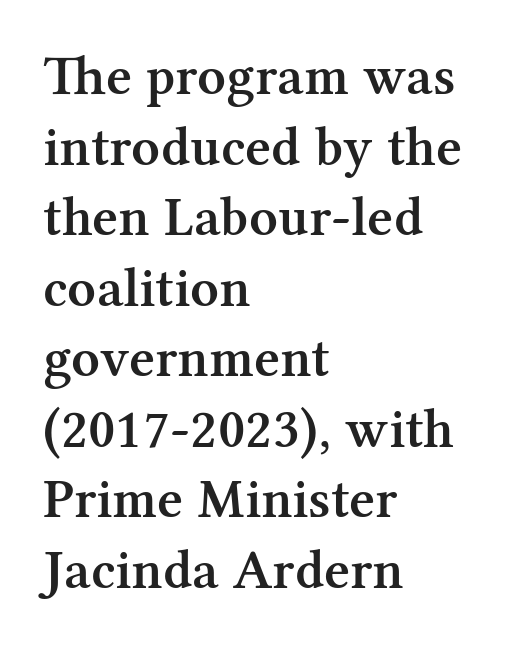
The image shows 56 px semibold serif type, upright; set left-aligned, normal line spacing (1.26x), normal letter spacing, not underlined; medium stroke contrast and a medium x-height.
